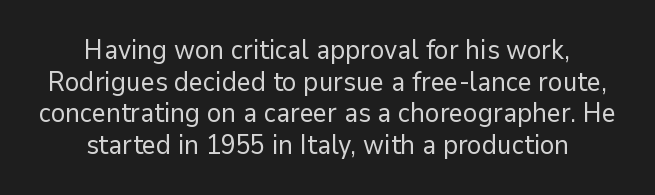
The image shows 27 px text type, upright; set centered, line spacing 1.17x, normal letter spacing, not underlined.
